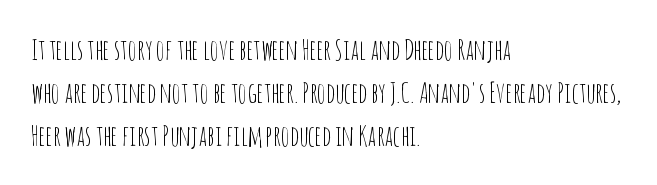
{"serif": "no", "italic": "no", "bold": "no", "weight": "thin", "width": "condensed", "stroke_contrast": "low", "x_height": "large", "monospaced": "no", "underline": "no", "align": "left", "line_spacing": "normal", "line_spacing_ratio": 1.54, "letter_spacing": "normal", "letter_spacing_em": 0.0, "glyph_px": 28}
